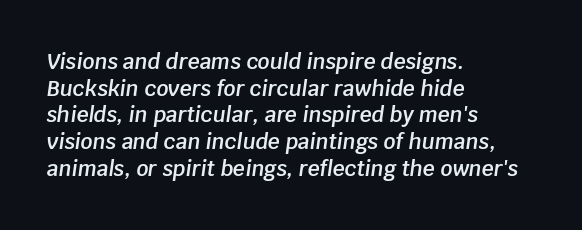
{"italic": "yes", "lean": "right", "slant_degrees": 8, "bold": "semi", "underline": "no", "align": "left", "line_spacing": "normal", "line_spacing_ratio": 1.27, "letter_spacing": "normal", "letter_spacing_em": 0.0, "glyph_px": 21}
